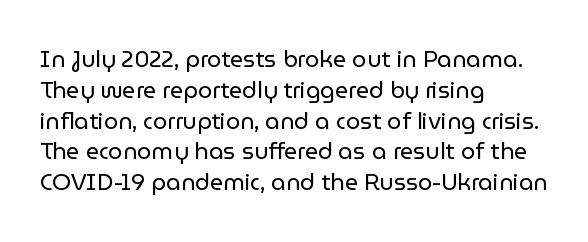
The image shows 23 px text type, upright; set left-aligned, normal line spacing (1.34x), normal letter spacing, not underlined.
